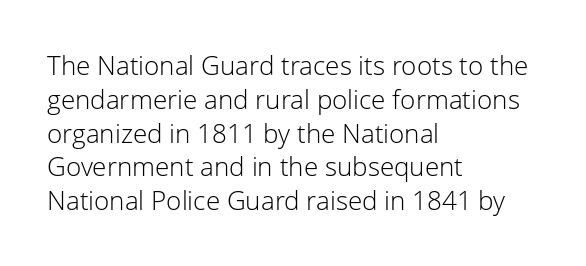
Descenders are the only things crossing below the line. Vertical strokes here are truly vertical. Compared with typical paragraphs, the rows here are spaced about the same. The setting favours the left margin, as ordinary paragraphs usually do.
